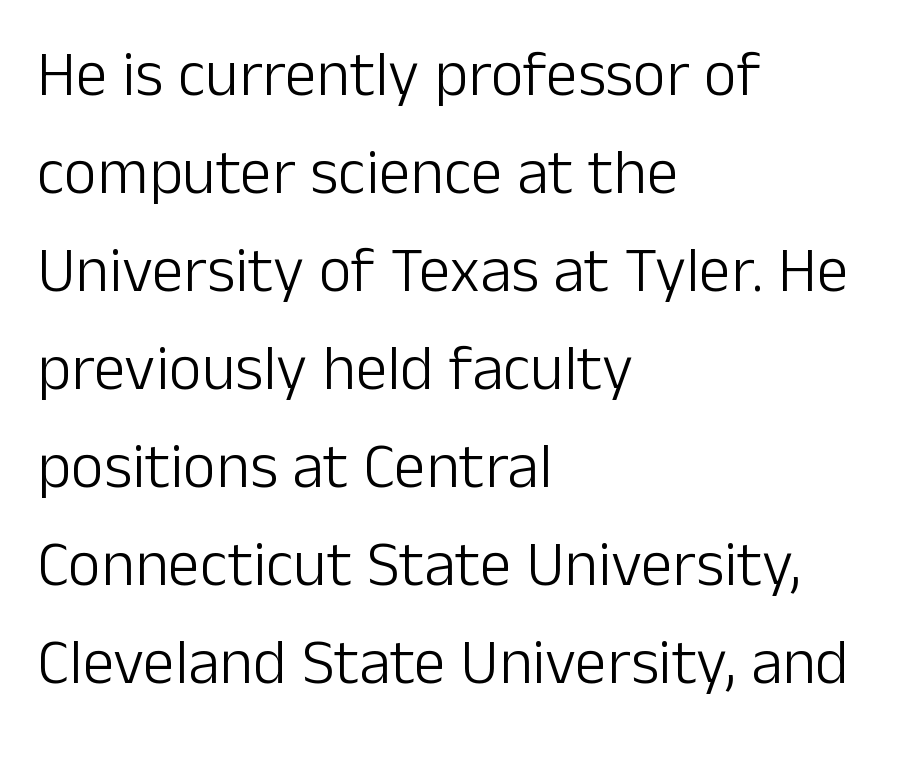
The image shows 64 px light sans-serif type, upright; set left-aligned, normal line spacing (1.53x), normal letter spacing, not underlined; low stroke contrast and a medium x-height.
